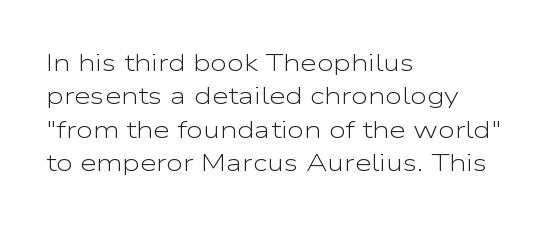
{"italic": "no", "bold": "no", "underline": "no", "align": "left", "line_spacing": "normal", "line_spacing_ratio": 1.39, "letter_spacing": "normal", "letter_spacing_em": 0.0, "glyph_px": 24}
